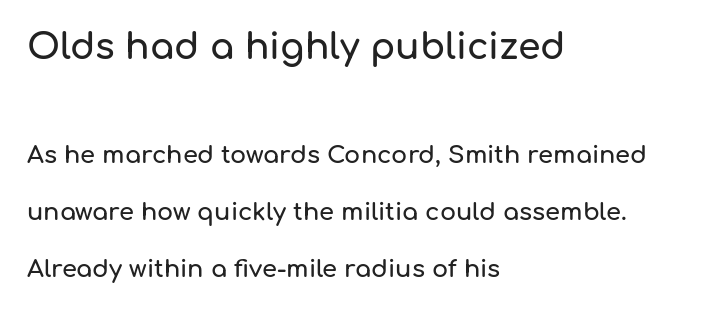
Visually the block forms a straight wall on the left and a jagged coastline on the right. Letterform terminals end flat and unadorned throughout the passage. A typesetter would call this leading open, well beyond the default. Tall strokes in this sample are plumb rather than angled.
